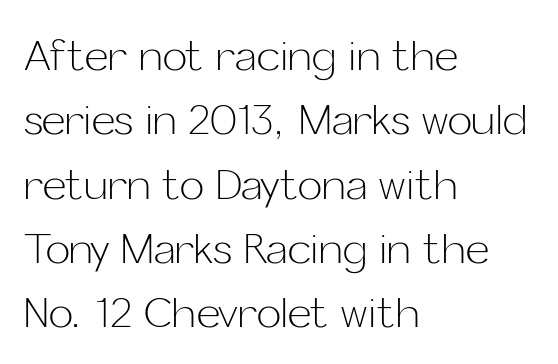
The image shows 41 px light sans-serif type, upright; set left-aligned, normal line spacing (1.57x), normal letter spacing, not underlined; low stroke contrast and a medium x-height.
